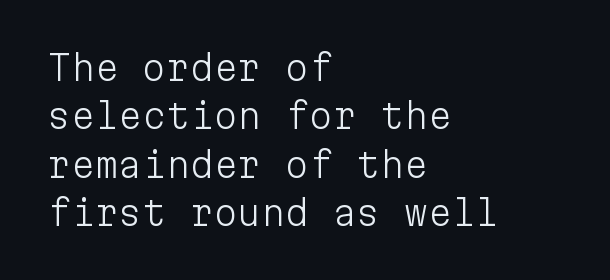
The image shows 34 px light sans-serif type, upright, monospaced; set left-aligned, normal line spacing (1.42x), normal letter spacing, not underlined; low stroke contrast and a medium x-height.
